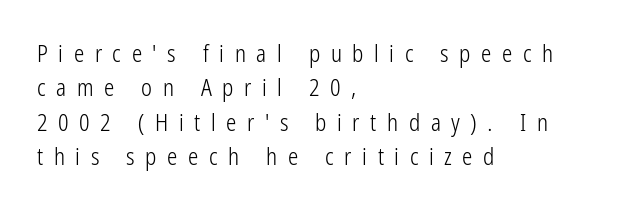
Q: Is the text bold? A: No.
Q: Is the text italic (slanted)? A: No, it is upright.
Q: Is the text underlined? A: No.
Q: How is the paragraph aligned? A: Left-aligned.
Q: Is the spacing between letters normal or unusually wide? A: Unusually wide.
Q: Is the spacing between lines tight, normal or loose? A: Normal.
